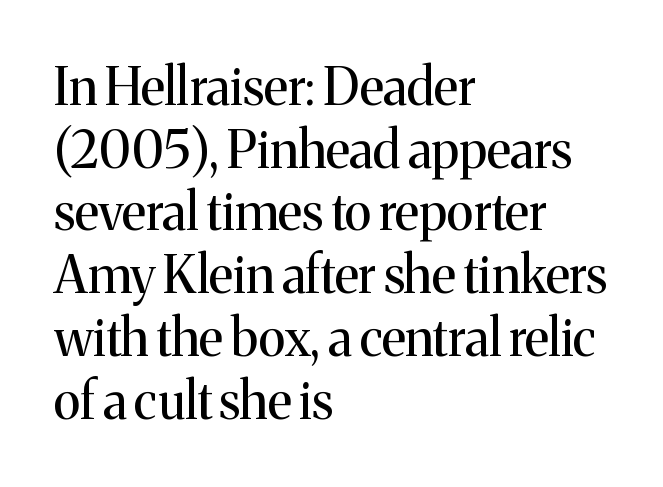
Posture: vertical. Character widths vary here, with narrow letters taking less room than wide ones. Stroke terminals: seriffed. This is not heavy type; no bold has been used. A bare baseline throughout the passage. Leftover space on each line is placed entirely after the last word.
